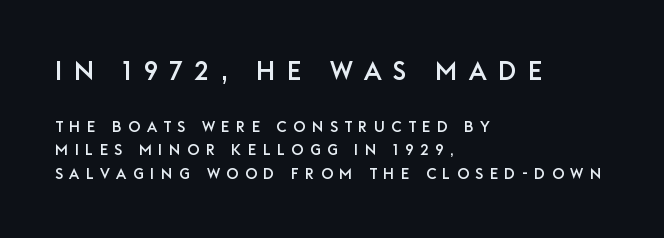
Posture: upright roman. This block has exactly the height ordinary leading produces. Compare the two chunks: the upper has the greater cap height. This sample is left-justified, so line endings fall wherever the words run out.
